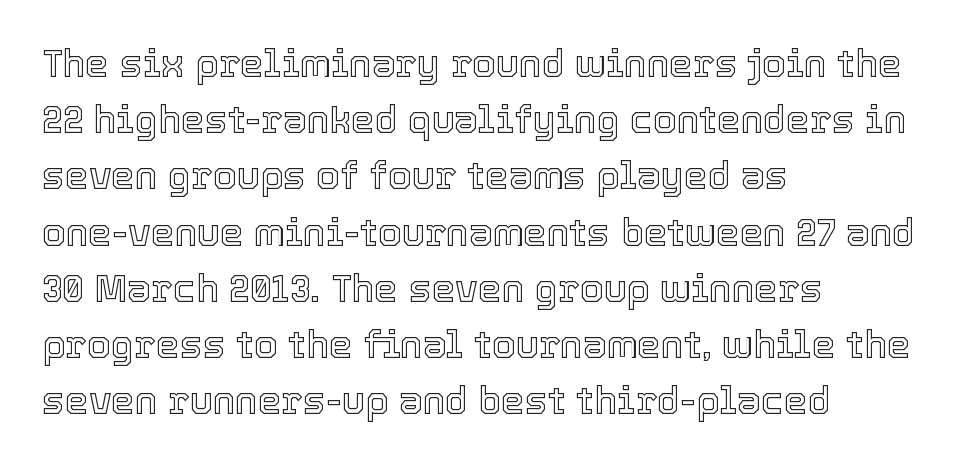
The glyphs are unaccompanied by any horizontal stroke below them. The type is set solid horizontally, with unmodified tracking. Upright lettering throughout. Notice how the passage keeps a crisp vertical edge on the left only. Honestly, the row spacing looks completely unremarkable.
